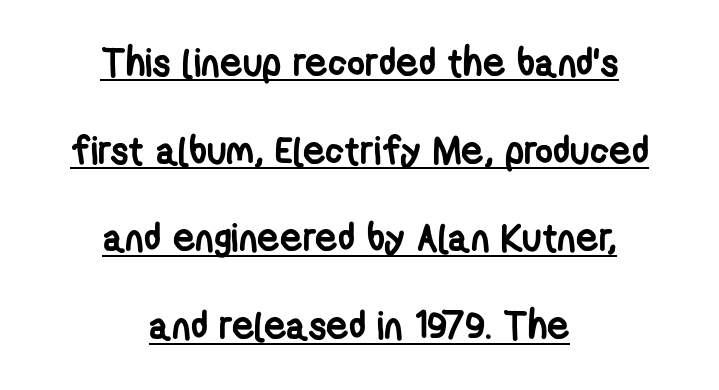
{"serif": "no", "bold": "yes", "weight": "semibold", "width": "condensed", "stroke_contrast": "low", "x_height": "medium", "monospaced": "no", "underline": "yes", "align": "center", "line_spacing": "loose", "line_spacing_ratio": 2.25, "letter_spacing": "normal", "letter_spacing_em": 0.0, "glyph_px": 39}
